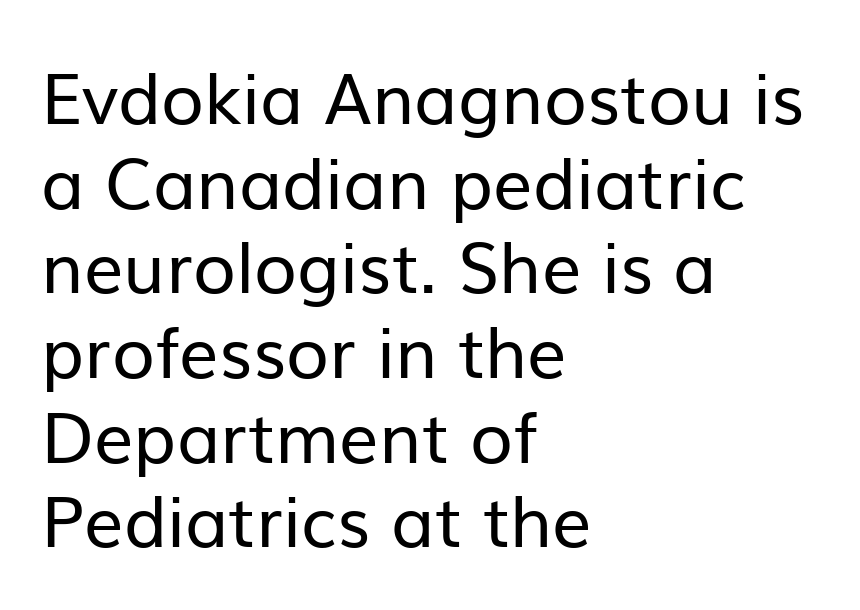
The font family rendered here belongs to the sans-serif group. The typography opts for an upright posture over an oblique one. Rule under the text: the space is simply empty. These glyphs show unthickened strokes, regular width or finer. These lines are rendered in a variable-pitch font.
